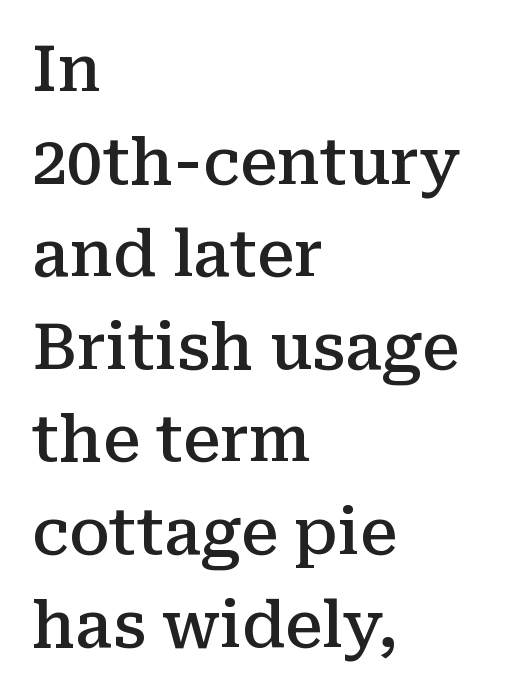
Q: Is the text bold? A: Semi-bold.
Q: Is the text italic (slanted)? A: No, it is upright.
Q: Is the typeface a serif or a sans-serif typeface? A: Serif.
Q: Is the text underlined? A: No.
Q: How is the paragraph aligned? A: Left-aligned.
Q: Is the spacing between letters normal or unusually wide? A: Normal.
Q: Is the spacing between lines tight, normal or loose? A: Normal.
Q: Width (condensed, normal, or wide)? A: Normal.
Q: Stroke contrast? A: Medium.
Q: x-height? A: Medium.
Q: Monospaced? A: No.
